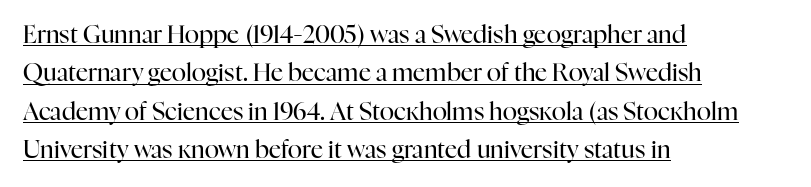
{"italic": "no", "bold": "no", "underline": "yes", "align": "left", "line_spacing": "normal", "line_spacing_ratio": 1.6, "letter_spacing": "normal", "letter_spacing_em": 0.0, "glyph_px": 24}
